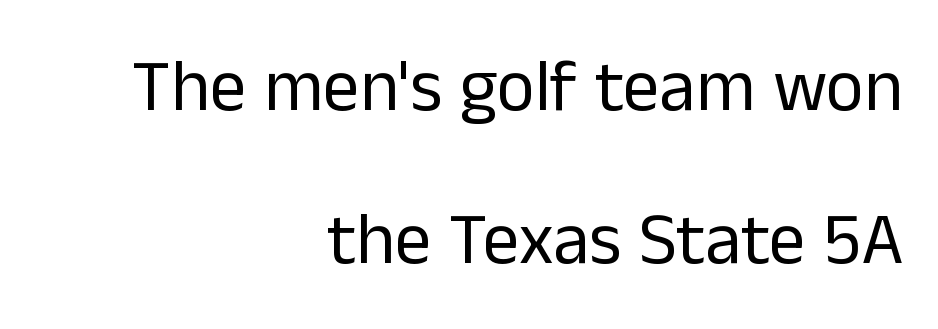
The foot of each line stays bare and open. Proportional: the letters do not fall into vertical columns. Every row of glyphs terminates at an identical x-position on the right. The rendering uses a large line-height, opening up the rows. You can tell it's not italic because the verticals are truly vertical. The passage shown has conventional tracking throughout.
